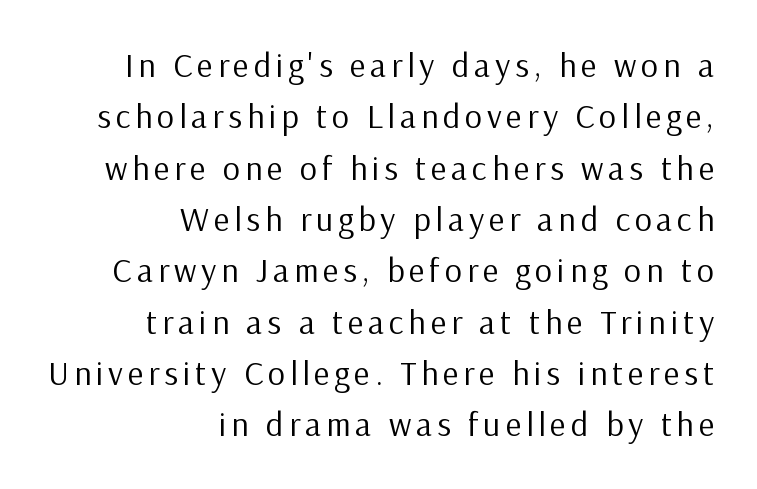
Vertical strokes here are truly vertical. The paragraph shown leans on its right margin. The characters display no serif detailing; their extremities are plain. Lines of text with bare space underneath. Note the varied advance widths — an 'i' is clearly narrower than an 'm'. Horizontal bands of white between lines are of average thickness.
